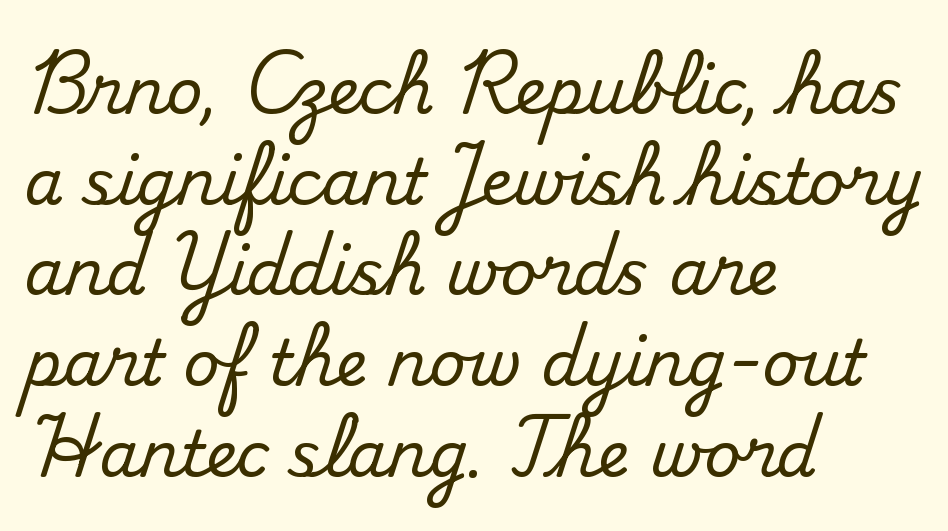
Q: Is the text italic (slanted)? A: Yes.
Q: Is the typeface a serif or a sans-serif typeface? A: Serif.
Q: Is the text underlined? A: No.
Q: How is the paragraph aligned? A: Left-aligned.
Q: Is the spacing between letters normal or unusually wide? A: Normal.
Q: Is the spacing between lines tight, normal or loose? A: Normal.
Q: Width (condensed, normal, or wide)? A: Normal.
Q: Stroke contrast? A: Medium.
Q: x-height? A: Small.
Q: Monospaced? A: No.
